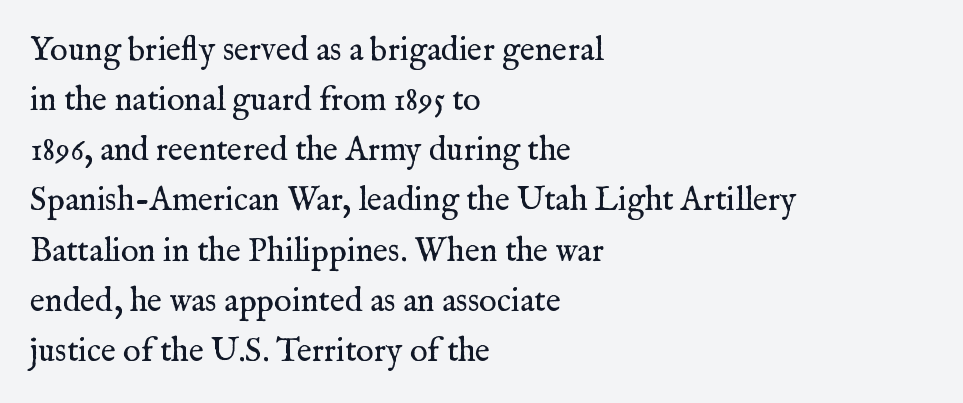
{"serif": "yes", "italic": "no", "bold": "no", "weight": "regular", "width": "normal", "stroke_contrast": "medium", "x_height": "medium", "monospaced": "no", "underline": "no", "align": "left", "line_spacing": "normal", "line_spacing_ratio": 1.52, "letter_spacing": "normal", "letter_spacing_em": 0.0, "glyph_px": 33}
